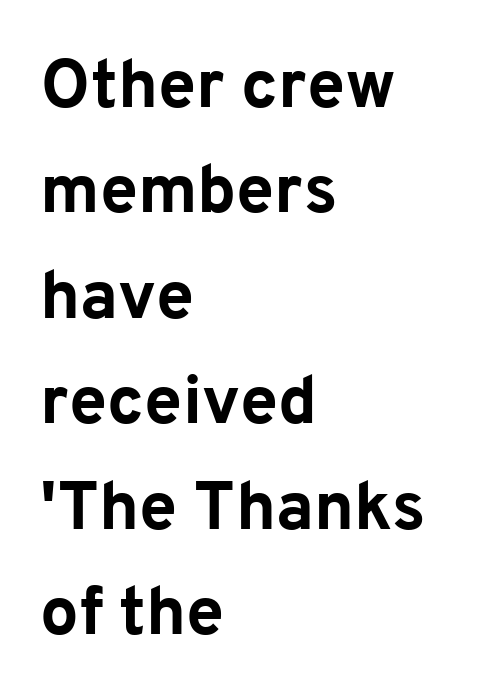
Heavy, bold letterforms. Which margin do the lines hug? The left one — the right edge is uneven. A typesetter would call this leading conventional body-copy spacing. Honestly, there is no underline to notice here at all.
